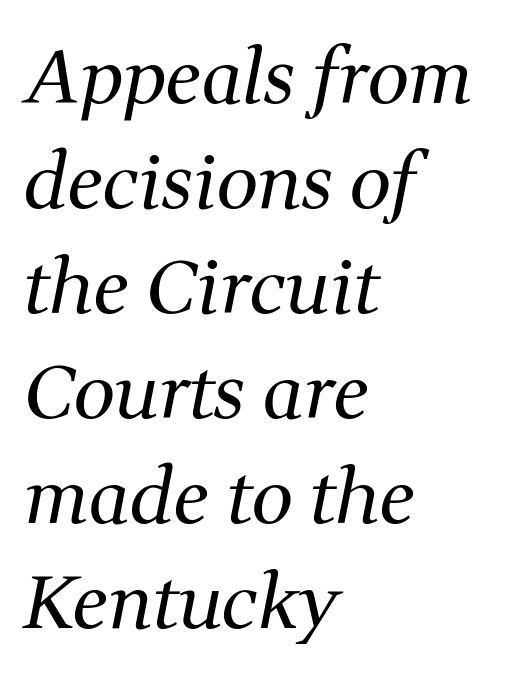
Regarding leading, the lines here are spaced in the standard way. Which margin do the lines hug? The left one — the right edge is uneven. No word sits above an underline. The face used here has a pronounced slope to its letters. The passage shown is typeset with a serif family. No chunkiness to these letters — they're not bold.
